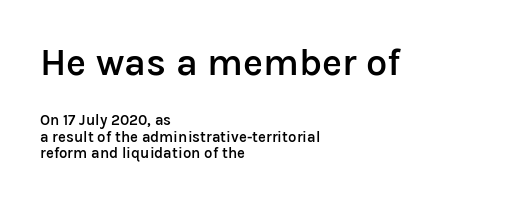
The image shows 38 px semibold sans-serif type, upright; set left-aligned, tight line spacing (1.08x), normal letter spacing, not underlined; the first (top) block is 2.53x larger; low stroke contrast and a medium x-height.
